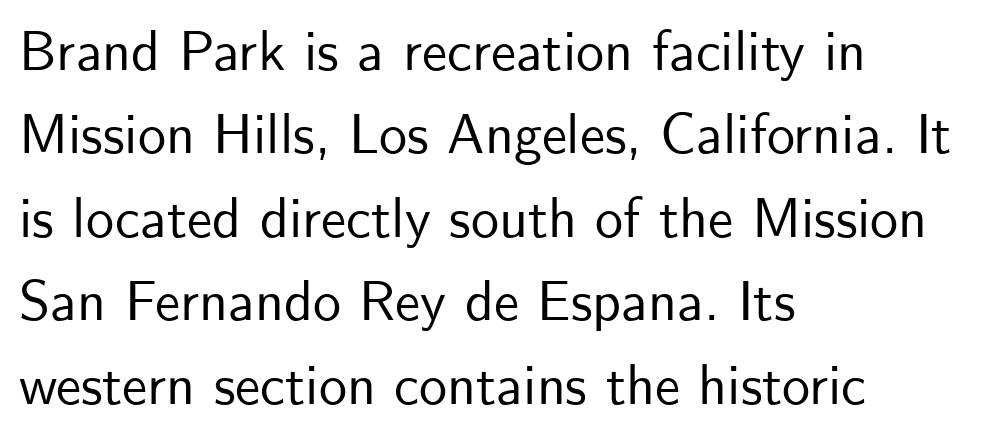
The image shows 56 px sans-serif type, upright; set left-aligned, normal line spacing (1.49x), normal letter spacing, not underlined; low stroke contrast and a small x-height.
